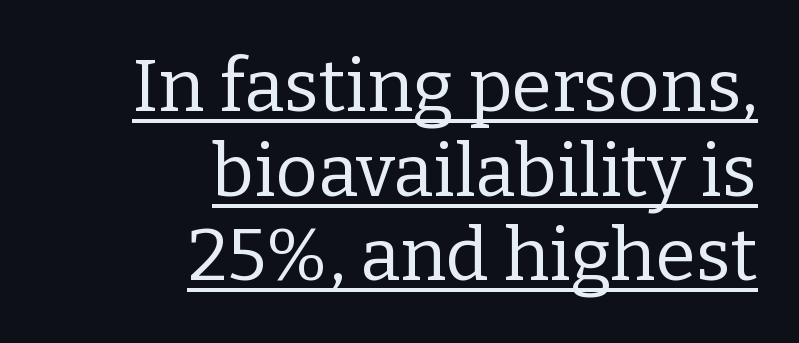
{"serif": "yes", "italic": "no", "bold": "no", "weight": "regular", "width": "normal", "stroke_contrast": "low", "x_height": "medium", "monospaced": "no", "underline": "yes", "align": "right", "line_spacing_ratio": 1.16, "letter_spacing": "normal", "letter_spacing_em": 0.0, "glyph_px": 73}
